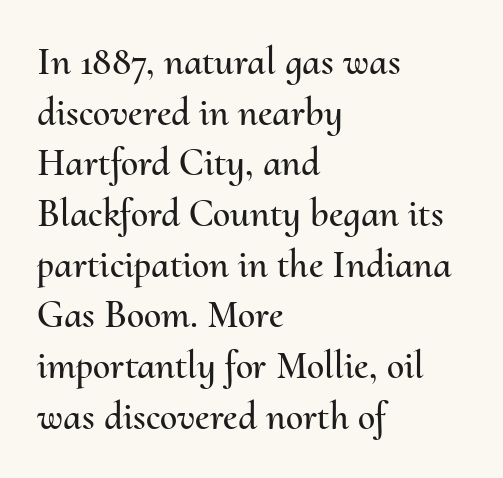
Q: Is the text italic (slanted)? A: No, it is upright.
Q: Is the text underlined? A: No.
Q: How is the paragraph aligned? A: Left-aligned.
Q: Is the spacing between letters normal or unusually wide? A: Normal.
Q: Is the spacing between lines tight, normal or loose? A: Normal.
Q: Width (condensed, normal, or wide)? A: Normal.
Q: Stroke contrast? A: Medium.
Q: x-height? A: Small.
Q: Monospaced? A: No.
